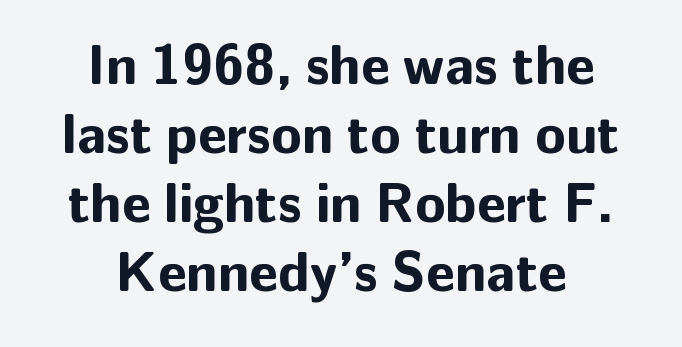
{"serif": "no", "italic": "no", "bold": "yes", "weight": "bold", "width": "normal", "stroke_contrast": "low", "x_height": "medium", "monospaced": "no", "underline": "no", "align": "center", "line_spacing_ratio": 1.23, "letter_spacing": "normal", "letter_spacing_em": 0.0, "glyph_px": 56}
